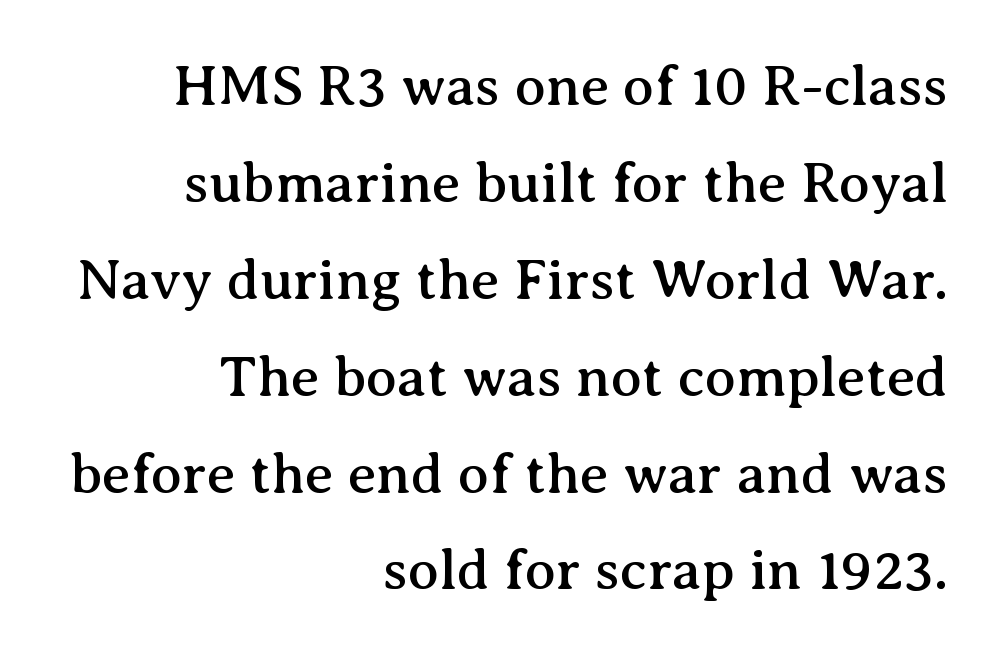
Q: Is the text italic (slanted)? A: No, it is upright.
Q: Is the typeface a serif or a sans-serif typeface? A: Serif.
Q: Is the text underlined? A: No.
Q: How is the paragraph aligned? A: Right-aligned.
Q: Is the spacing between letters normal or unusually wide? A: Normal.
Q: Is the spacing between lines tight, normal or loose? A: Normal.
Q: Width (condensed, normal, or wide)? A: Normal.
Q: Stroke contrast? A: Medium.
Q: x-height? A: Medium.
Q: Monospaced? A: No.
